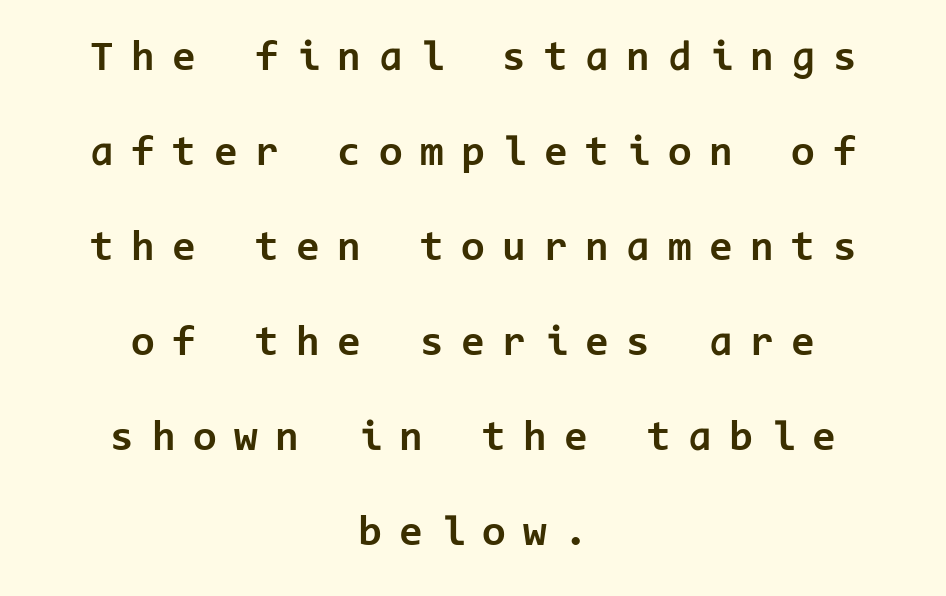
Q: Is the text bold? A: Yes.
Q: Is the text italic (slanted)? A: No, it is upright.
Q: Is the typeface a serif or a sans-serif typeface? A: Sans-serif.
Q: Is the text underlined? A: No.
Q: How is the paragraph aligned? A: Centered.
Q: Is the spacing between letters normal or unusually wide? A: Unusually wide.
Q: Is the spacing between lines tight, normal or loose? A: Loose.
Q: Width (condensed, normal, or wide)? A: Normal.
Q: Stroke contrast? A: Low.
Q: x-height? A: Medium.
Q: Monospaced? A: Yes.
